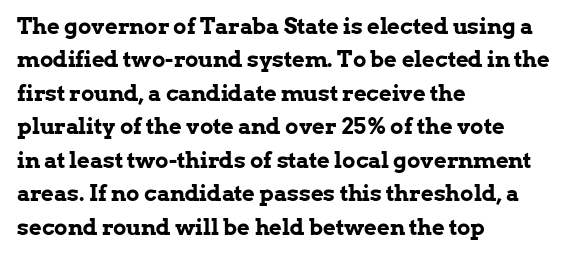
The strip under each line holds only bare page. Between one letter and the next there's only the usual sliver of space. Is there any slant? The stems are plumb. Plenty of ink on the page — the face is bold. Leading matches the norm, producing a regular column.
